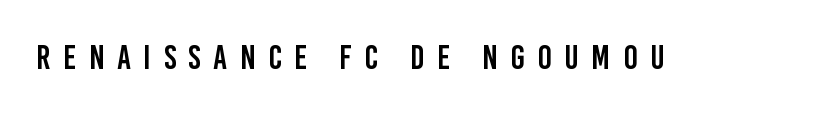
Q: Is the text italic (slanted)? A: No, it is upright.
Q: Is the typeface a serif or a sans-serif typeface? A: Sans-serif.
Q: Is the text underlined? A: No.
Q: Is the spacing between letters normal or unusually wide? A: Unusually wide.
Q: Width (condensed, normal, or wide)? A: Condensed.
Q: Stroke contrast? A: Low.
Q: x-height? A: Large.
Q: Monospaced? A: No.
